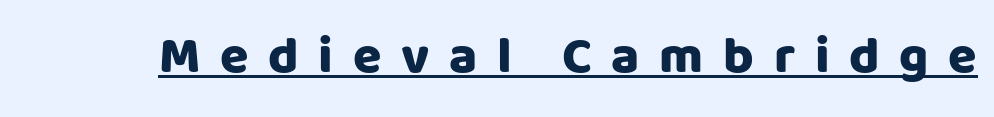
Q: Is the text bold? A: Yes.
Q: Is the text italic (slanted)? A: No, it is upright.
Q: Is the typeface a serif or a sans-serif typeface? A: Sans-serif.
Q: Is the text underlined? A: Yes.
Q: Is the spacing between letters normal or unusually wide? A: Unusually wide.
Q: Width (condensed, normal, or wide)? A: Normal.
Q: Stroke contrast? A: Low.
Q: x-height? A: Large.
Q: Monospaced? A: No.
